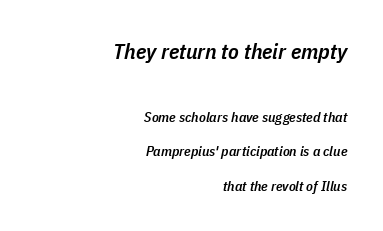
Reading down the column, the eye jumps a long way to each next line. The gaps between neighbouring characters are ordinary and unremarkable. Descenders are the only things crossing below the line. Every row of glyphs terminates at an identical x-position on the right.
